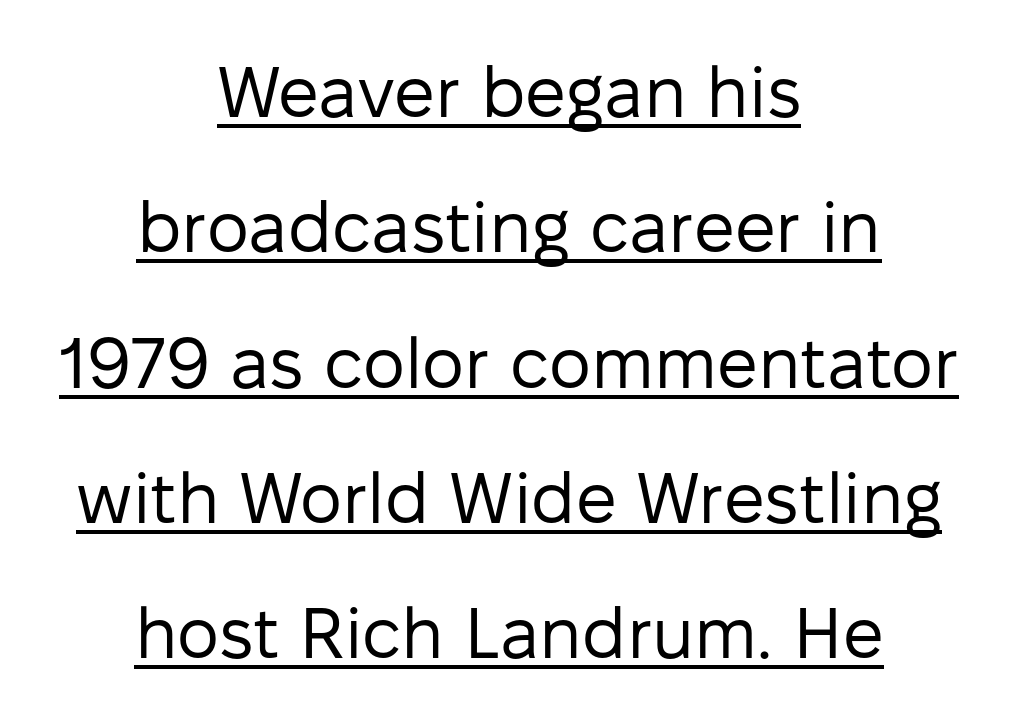
{"serif": "no", "italic": "no", "bold": "no", "weight": "regular", "width": "normal", "stroke_contrast": "low", "x_height": "medium", "monospaced": "no", "underline": "yes", "align": "center", "line_spacing_ratio": 1.88, "letter_spacing": "normal", "letter_spacing_em": 0.0, "glyph_px": 72}
